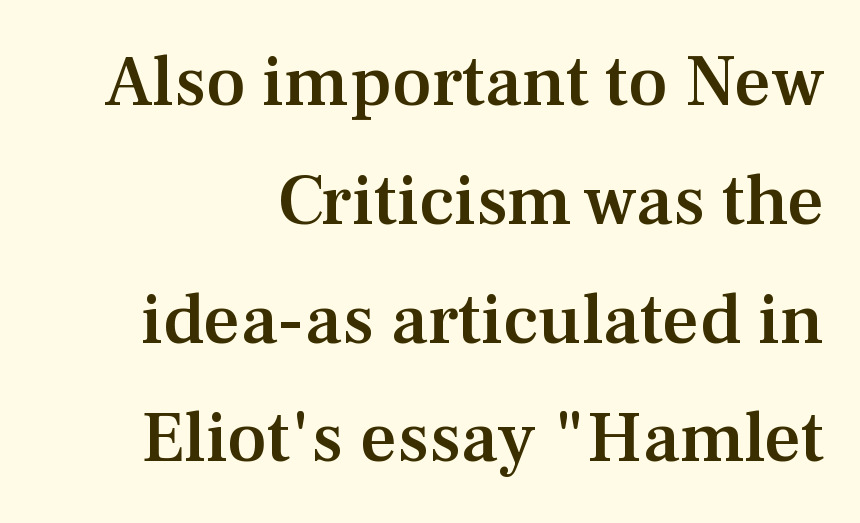
Q: Is the text bold? A: Semi-bold.
Q: Is the text italic (slanted)? A: No, it is upright.
Q: Is the typeface a serif or a sans-serif typeface? A: Serif.
Q: Is the text underlined? A: No.
Q: How is the paragraph aligned? A: Right-aligned.
Q: Is the spacing between letters normal or unusually wide? A: Normal.
Q: Is the spacing between lines tight, normal or loose? A: Normal.
Q: Width (condensed, normal, or wide)? A: Normal.
Q: Stroke contrast? A: Medium.
Q: x-height? A: Medium.
Q: Monospaced? A: No.
